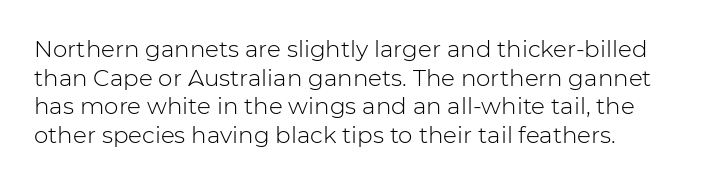
Is the stroke heavy? The answer is a plain regular-or-lighter. The font's upright variant was chosen for this text. Nobody drew a line under any word here. How are the letters spaced? Ordinarily, with no added tracking.
